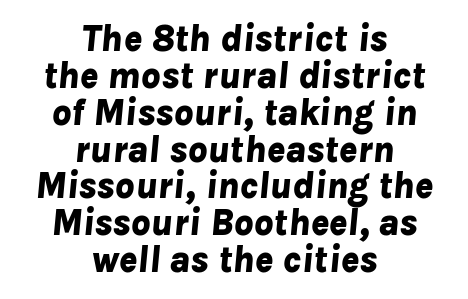
Q: Is the text bold? A: Yes.
Q: Is the text italic (slanted)? A: Yes, it leans right by about 8 degrees.
Q: Is the text underlined? A: No.
Q: How is the paragraph aligned? A: Centered.
Q: Is the spacing between letters normal or unusually wide? A: Normal.
Q: Is the spacing between lines tight, normal or loose? A: Tight.
Q: Width (condensed, normal, or wide)? A: Normal.
Q: Stroke contrast? A: Low.
Q: x-height? A: Medium.
Q: Monospaced? A: No.
